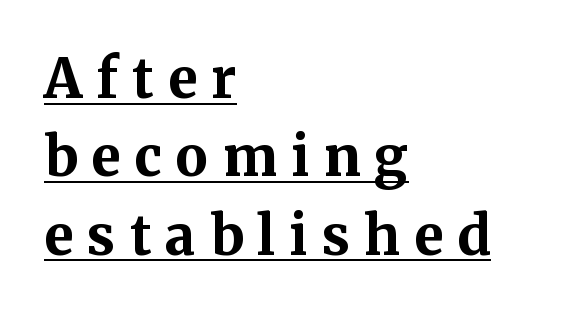
Every character sits straight up, as roman type does. Has an underline been added? It has. The typesetting leans heavy: a genuine bold. The text block is weighted toward the left margin, trailing off unevenly rightward.
